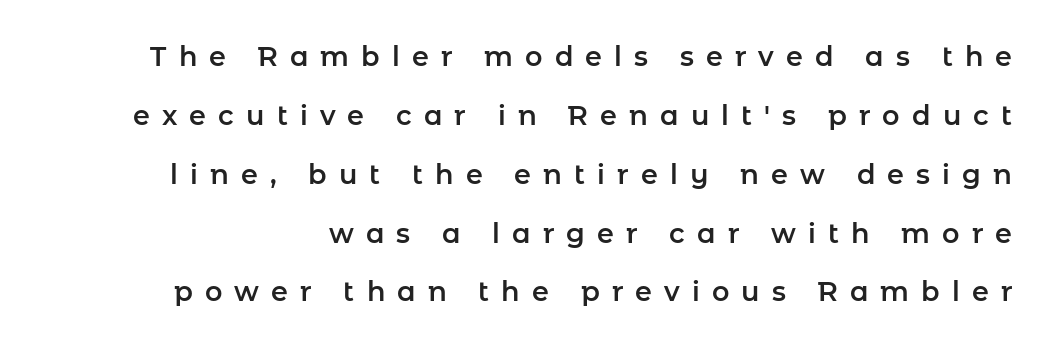
Honestly, the letter spacing is so wide it's the main thing you notice. The axis of the letterforms is exactly vertical. Clear beneath every line of the passage. Is there much room between lines? Yes — plenty of vertical air separates them.
